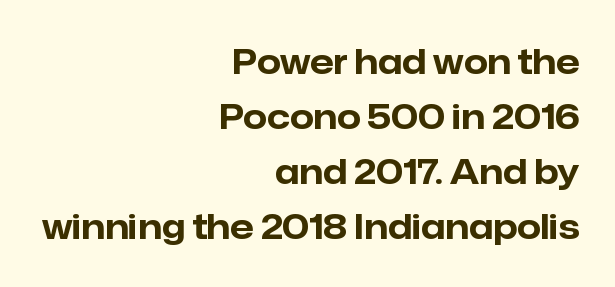
Q: Is the text bold? A: Yes.
Q: Is the text italic (slanted)? A: No, it is upright.
Q: Is the typeface a serif or a sans-serif typeface? A: Sans-serif.
Q: Is the text underlined? A: No.
Q: How is the paragraph aligned? A: Right-aligned.
Q: Is the spacing between letters normal or unusually wide? A: Normal.
Q: Is the spacing between lines tight, normal or loose? A: Normal.
Q: Width (condensed, normal, or wide)? A: Normal.
Q: Stroke contrast? A: Low.
Q: x-height? A: Medium.
Q: Monospaced? A: No.
